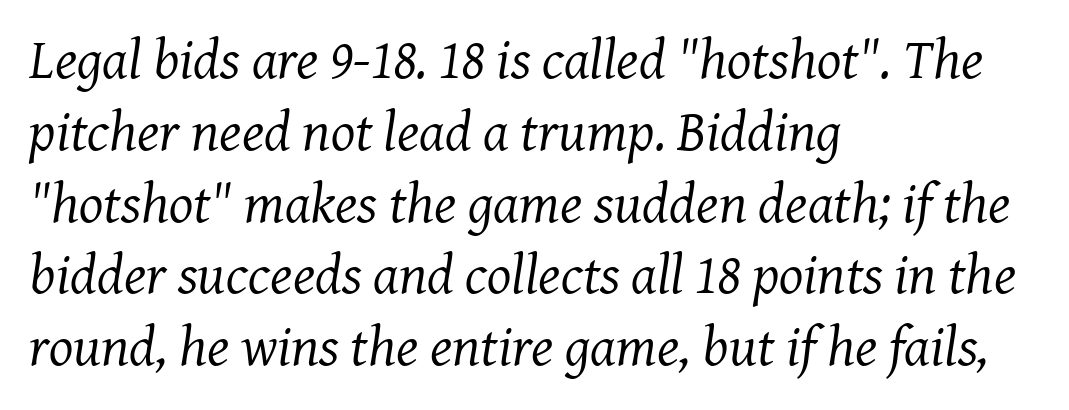
Leftover space on each line is placed entirely after the last word. The type is set solid horizontally, with unmodified tracking. These glyphs show unthickened strokes, regular width or finer. Rows of type keep a routine distance in the vertical direction.
